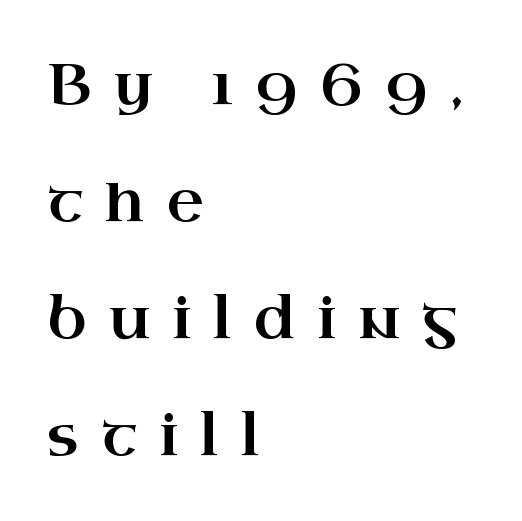
The image shows 57 px wide serif type, upright; set left-aligned, loose line spacing (2.05x), unusually wide letter spacing (+0.39 em), not underlined; high stroke contrast and a small x-height.
